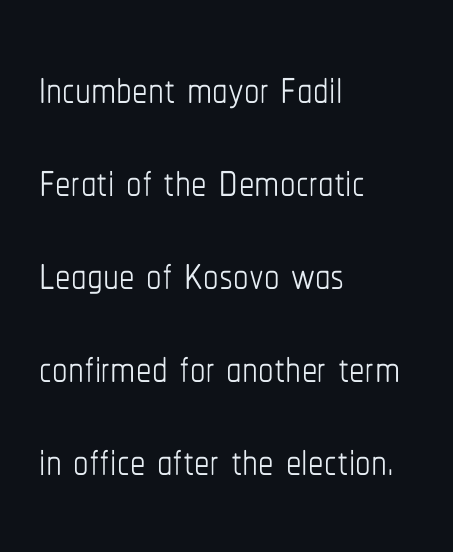
The glyphs are unaccompanied by any horizontal stroke below them. The letters advance in unequal steps, a hallmark of proportional type. Alignment: flush left. Does extra space separate the letters? No, they use regular spacing. The lettering holds an erect, upright posture throughout. Compared with a typical body face, this is equally light or lighter still.
